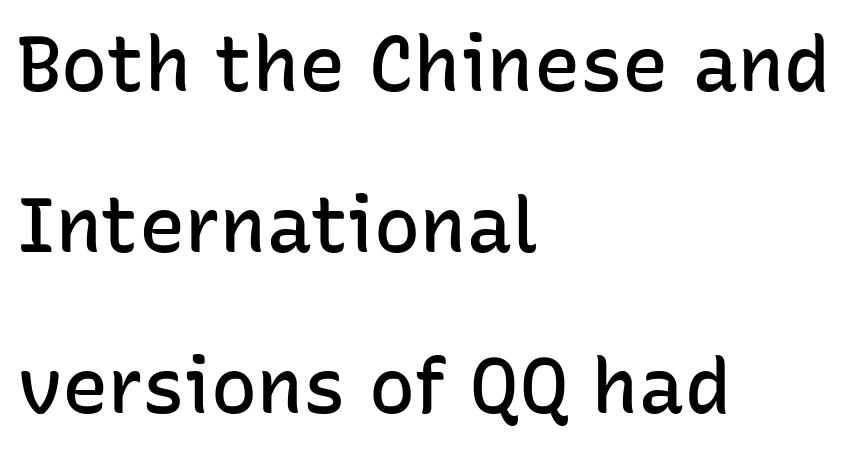
Q: Is the text bold? A: Semi-bold.
Q: Is the text italic (slanted)? A: No, it is upright.
Q: Is the typeface a serif or a sans-serif typeface? A: Sans-serif.
Q: Is the text underlined? A: No.
Q: How is the paragraph aligned? A: Left-aligned.
Q: Is the spacing between letters normal or unusually wide? A: Normal.
Q: Is the spacing between lines tight, normal or loose? A: Loose.
Q: Width (condensed, normal, or wide)? A: Normal.
Q: Stroke contrast? A: Low.
Q: x-height? A: Medium.
Q: Monospaced? A: No.
